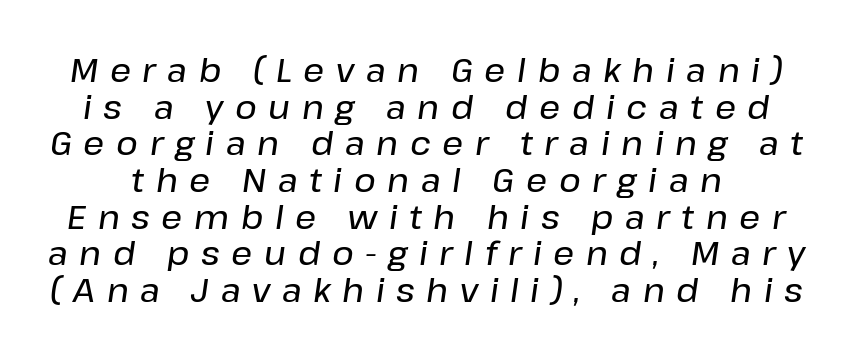
Q: Is the text italic (slanted)? A: Yes, it leans right by about 8 degrees.
Q: Is the text underlined? A: No.
Q: Is the spacing between letters normal or unusually wide? A: Unusually wide.
Q: Is the spacing between lines tight, normal or loose? A: Tight.
Q: Width (condensed, normal, or wide)? A: Normal.
Q: Stroke contrast? A: Low.
Q: x-height? A: Medium.
Q: Monospaced? A: No.
